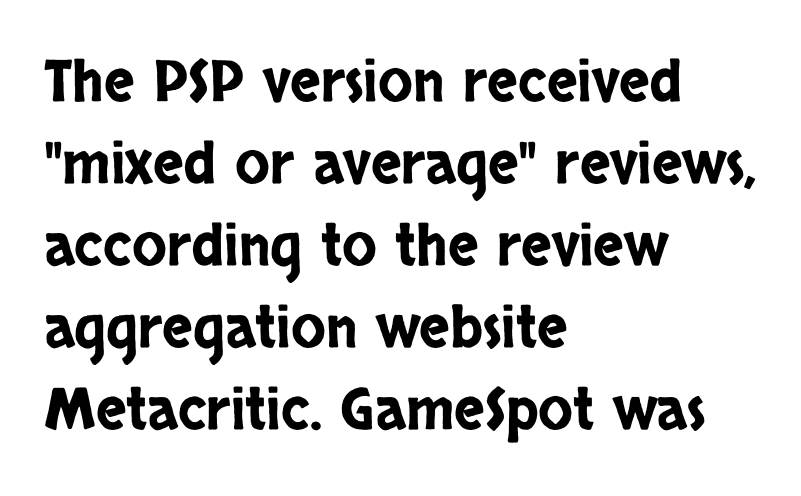
{"serif": "no", "italic": "no", "width": "condensed", "stroke_contrast": "low", "x_height": "large", "monospaced": "no", "underline": "no", "align": "left", "line_spacing": "normal", "line_spacing_ratio": 1.44, "letter_spacing": "normal", "letter_spacing_em": 0.0, "glyph_px": 57}
